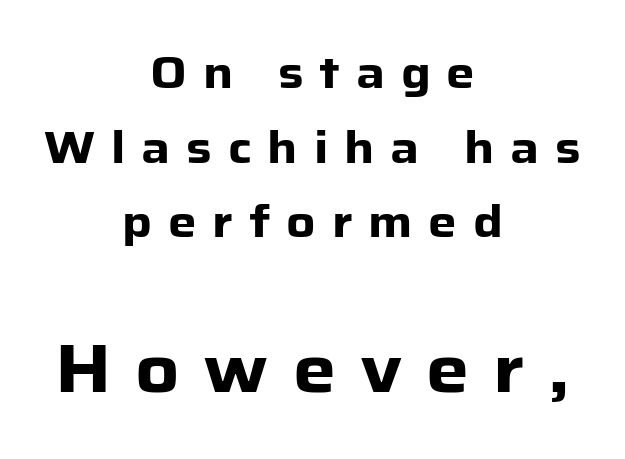
Caption: bold face, heavy strokes. The passage shown begins with its smaller block and ends with its larger one. Descenders are the only things crossing below the line. Summary of vertical rhythm: regular, with standard interline spacing. The typography opts for an upright posture over an oblique one. The line texture is sparse and dotted thanks to wide tracking.
